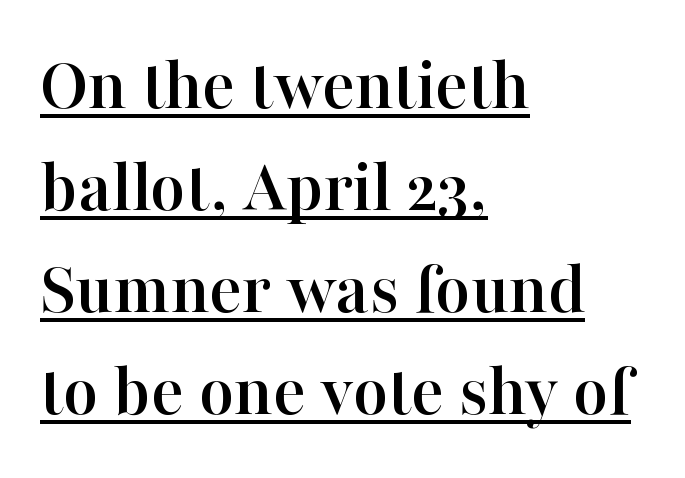
The image shows 76 px serif type, upright; set left-aligned, normal line spacing (1.34x), normal letter spacing, underlined; high stroke contrast and a medium x-height.
